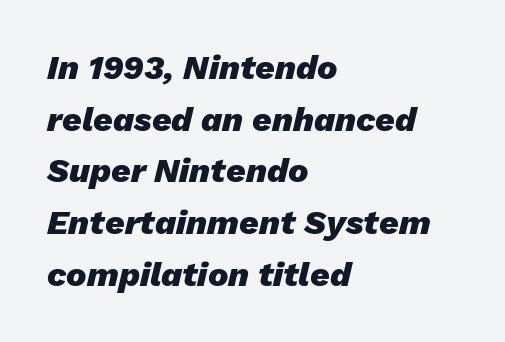
{"italic": "yes", "lean": "right", "slant_degrees": 13, "bold": "yes", "weight": "heavy", "width": "normal", "stroke_contrast": "low", "x_height": "medium", "monospaced": "no", "underline": "no", "align": "left", "line_spacing": "normal", "line_spacing_ratio": 1.52, "letter_spacing": "normal", "letter_spacing_em": 0.0, "glyph_px": 34}
